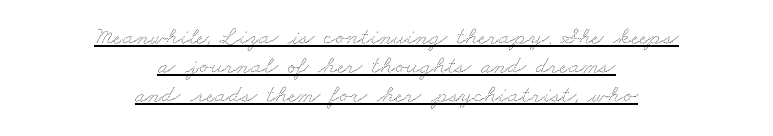
Compared with a flush-left layout, this one balances lines on the center instead. Beneath each row of characters lies a ruled line. No extra tracking has been applied to these lines.
